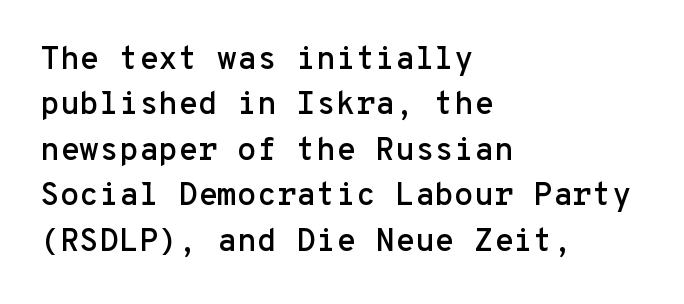
Nothing sits at the stroke ends, so this counts as sans-serif. The paragraph has a hard left edge and a soft right edge. Note the uniform advance width — an 'i' takes as much space as an 'm'. The letters stand straight up with perfectly vertical stems. Has an underline been added? It has not.
